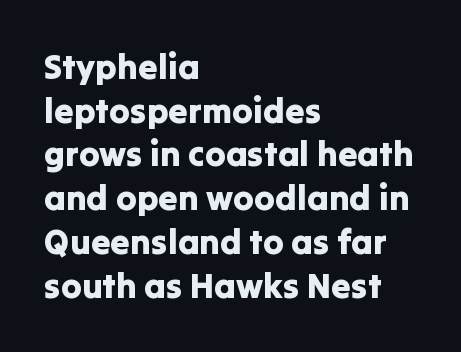
Q: Is the text italic (slanted)? A: No, it is upright.
Q: Is the typeface a serif or a sans-serif typeface? A: Sans-serif.
Q: Is the text underlined? A: No.
Q: How is the paragraph aligned? A: Left-aligned.
Q: Is the spacing between letters normal or unusually wide? A: Normal.
Q: Is the spacing between lines tight, normal or loose? A: Normal.
Q: Width (condensed, normal, or wide)? A: Normal.
Q: Stroke contrast? A: Low.
Q: x-height? A: Medium.
Q: Monospaced? A: No.
